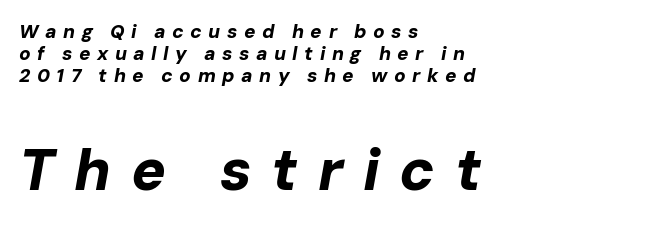
Emphasis-style slanted type is in use. The line texture is sparse and dotted thanks to wide tracking. Varying glyph widths throughout — classic text-font behaviour. Reading down the block, your eye returns to a fixed left position each line. Caption: bold face, heavy strokes. The passage shown begins with its smaller block and ends with its larger one.
